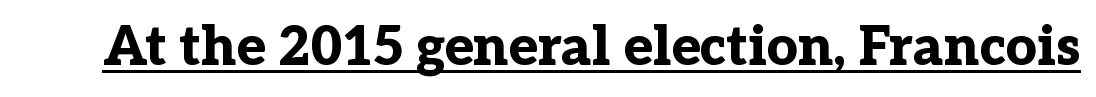
Is the letter spacing exaggerated? No — it looks like the ordinary default. Does the lettering tilt? It doesn't — this is upright. Compared with undecorated copy, this sample adds a rule below the words. The passage shown is emphatically bold. Check where the strokes stop: tiny serifs finish them off.
